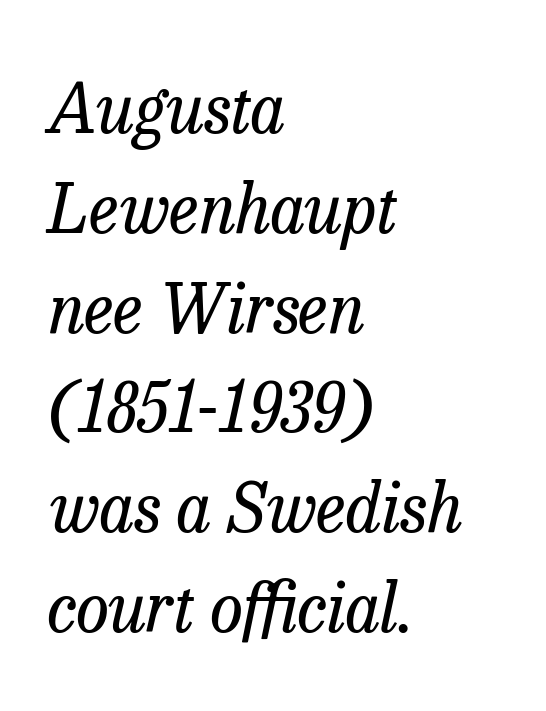
{"serif": "yes", "italic": "yes", "lean": "right", "slant_degrees": 13, "bold": "no", "weight": "regular", "width": "normal", "stroke_contrast": "low", "x_height": "medium", "monospaced": "no", "underline": "no", "align": "left", "line_spacing": "normal", "line_spacing_ratio": 1.49, "letter_spacing": "normal", "letter_spacing_em": 0.0, "glyph_px": 67}
